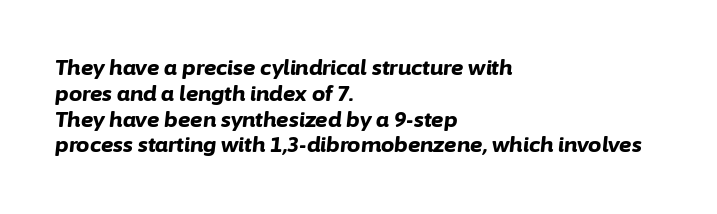
{"italic": "yes", "lean": "right", "slant_degrees": 6, "bold": "yes", "underline": "no", "align": "left", "line_spacing_ratio": 1.23, "letter_spacing": "normal", "letter_spacing_em": 0.0, "glyph_px": 21}
